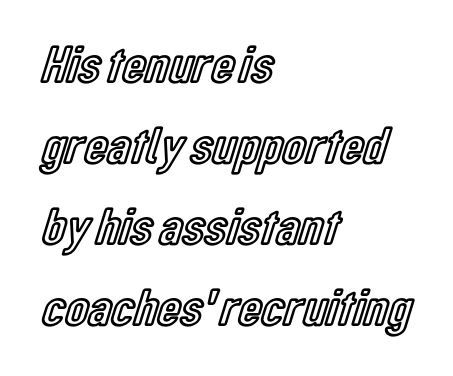
Spacing verdict: proportional, widths tailored to each character. Students, observe: this is what conventionally led text looks like. Words float on clear page, feet unadorned. Visually the block forms a straight wall on the left and a jagged coastline on the right.
